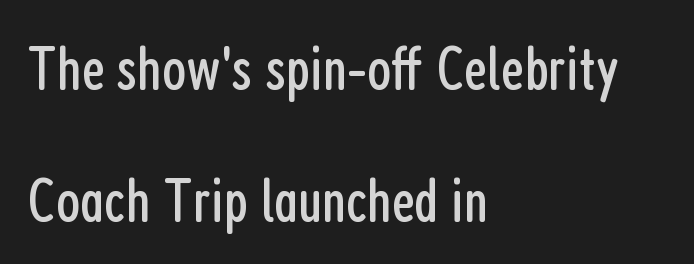
Q: Is the text bold? A: No.
Q: Is the text italic (slanted)? A: No, it is upright.
Q: Is the typeface a serif or a sans-serif typeface? A: Sans-serif.
Q: Is the text underlined? A: No.
Q: How is the paragraph aligned? A: Left-aligned.
Q: Is the spacing between letters normal or unusually wide? A: Normal.
Q: Is the spacing between lines tight, normal or loose? A: Loose.
Q: Width (condensed, normal, or wide)? A: Condensed.
Q: Stroke contrast? A: Low.
Q: x-height? A: Medium.
Q: Monospaced? A: No.
